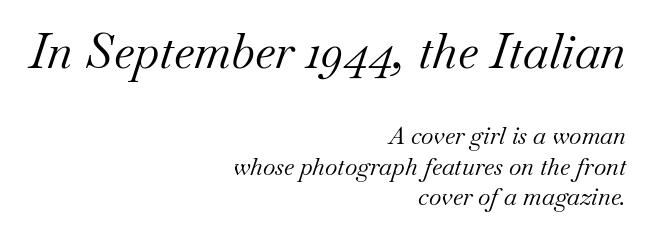
{"serif": "yes", "italic": "yes", "lean": "right", "slant_degrees": 18, "bold": "no", "weight": "regular", "width": "normal", "stroke_contrast": "medium", "x_height": "small", "monospaced": "no", "underline": "no", "align": "right", "line_spacing": "normal", "line_spacing_ratio": 1.28, "letter_spacing": "normal", "letter_spacing_em": 0.0, "larger_block": "first", "size_ratio": 2.0, "glyph_px": 48}
